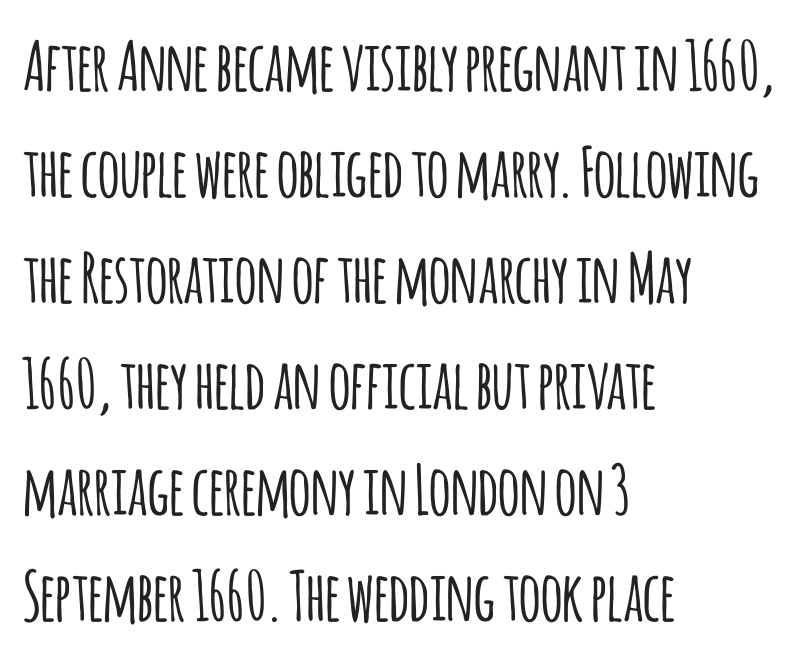
Q: Is the text italic (slanted)? A: No, it is upright.
Q: Is the typeface a serif or a sans-serif typeface? A: Sans-serif.
Q: Is the text underlined? A: No.
Q: How is the paragraph aligned? A: Left-aligned.
Q: Is the spacing between letters normal or unusually wide? A: Normal.
Q: Is the spacing between lines tight, normal or loose? A: Normal.
Q: Width (condensed, normal, or wide)? A: Condensed.
Q: Stroke contrast? A: Low.
Q: x-height? A: Large.
Q: Monospaced? A: No.
